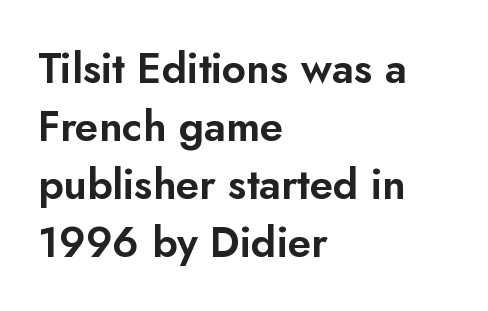
Has an underline been added? It has not. Quick note: interline space is typical. Designer's note — italics off, roman on. Spacing between characters is what you'd get straight out of the box. The passage shown is typed in a proportional face where columns would drift. The designer went with a sans here, leaving each stem footless.
